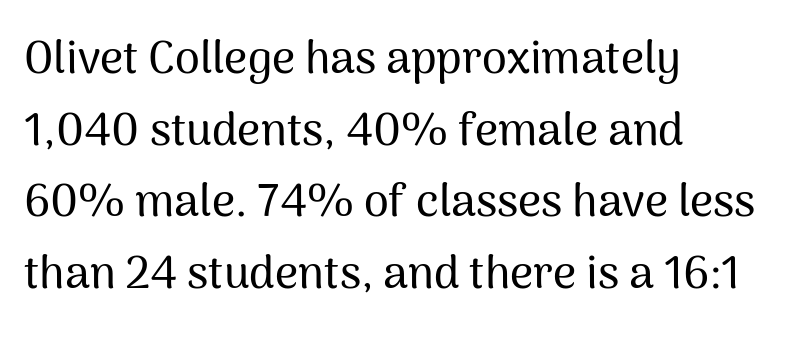
Students, observe: this is what conventionally led text looks like. Students, note that the glyphs here touch the page at normal intervals. No word sits above an underline. A classic flush-left, rag-right setting is used for this passage. These lines were composed using upright roman letters. The font family rendered here belongs to the sans-serif group.
